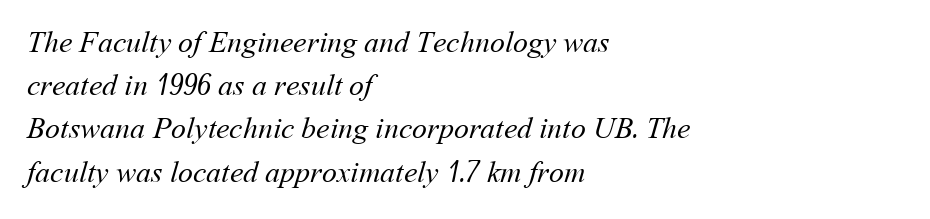
The image shows 30 px regular-weight type; set left-aligned, normal line spacing (1.44x), normal letter spacing, not underlined; medium stroke contrast and a medium x-height.
